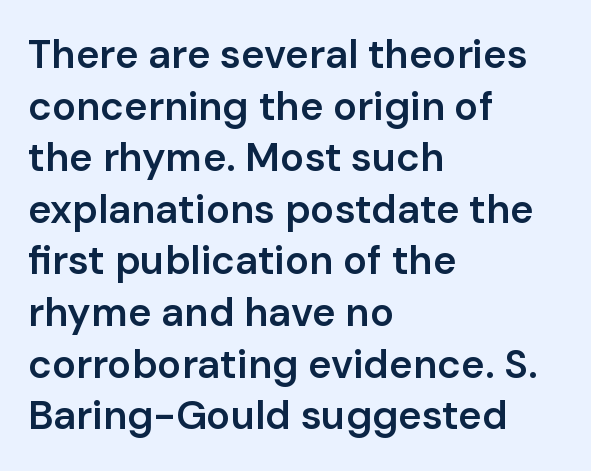
Q: Is the text bold? A: Semi-bold.
Q: Is the text italic (slanted)? A: No, it is upright.
Q: Is the typeface a serif or a sans-serif typeface? A: Sans-serif.
Q: Is the text underlined? A: No.
Q: How is the paragraph aligned? A: Left-aligned.
Q: Is the spacing between letters normal or unusually wide? A: Normal.
Q: Is the spacing between lines tight, normal or loose? A: Normal.
Q: Width (condensed, normal, or wide)? A: Normal.
Q: Stroke contrast? A: Low.
Q: x-height? A: Medium.
Q: Monospaced? A: No.
